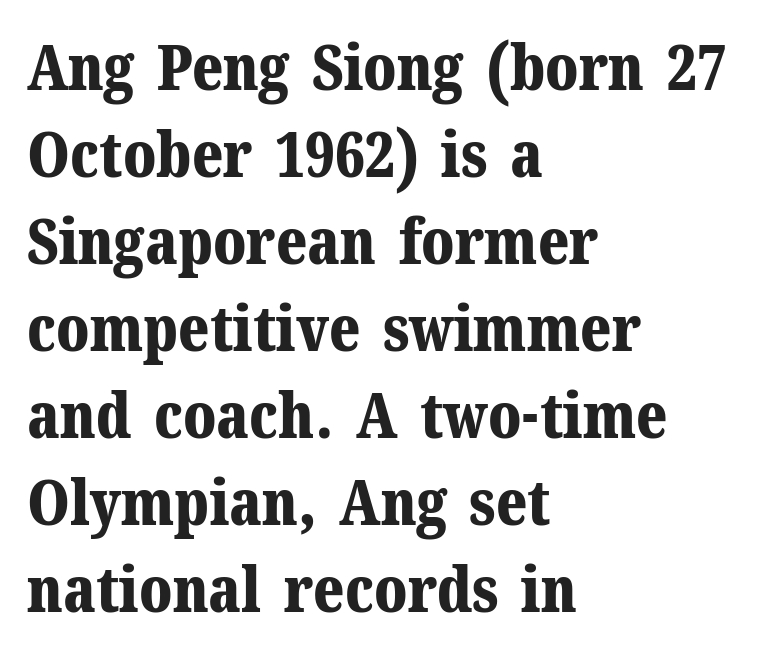
Q: Is the text bold? A: Yes.
Q: Is the text italic (slanted)? A: No, it is upright.
Q: Is the typeface a serif or a sans-serif typeface? A: Serif.
Q: Is the text underlined? A: No.
Q: How is the paragraph aligned? A: Left-aligned.
Q: Is the spacing between letters normal or unusually wide? A: Normal.
Q: Is the spacing between lines tight, normal or loose? A: Normal.
Q: Width (condensed, normal, or wide)? A: Normal.
Q: Stroke contrast? A: Medium.
Q: x-height? A: Medium.
Q: Monospaced? A: No.
